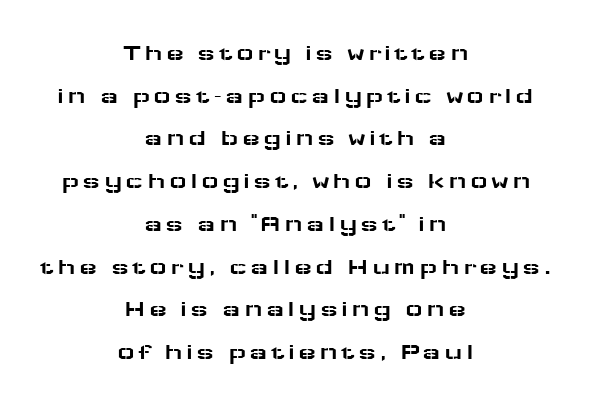
The text block is weighted toward neither margin, spreading evenly from the middle. Any mark beneath the type? The region is blank. It's the straight-up-and-down kind of type.
